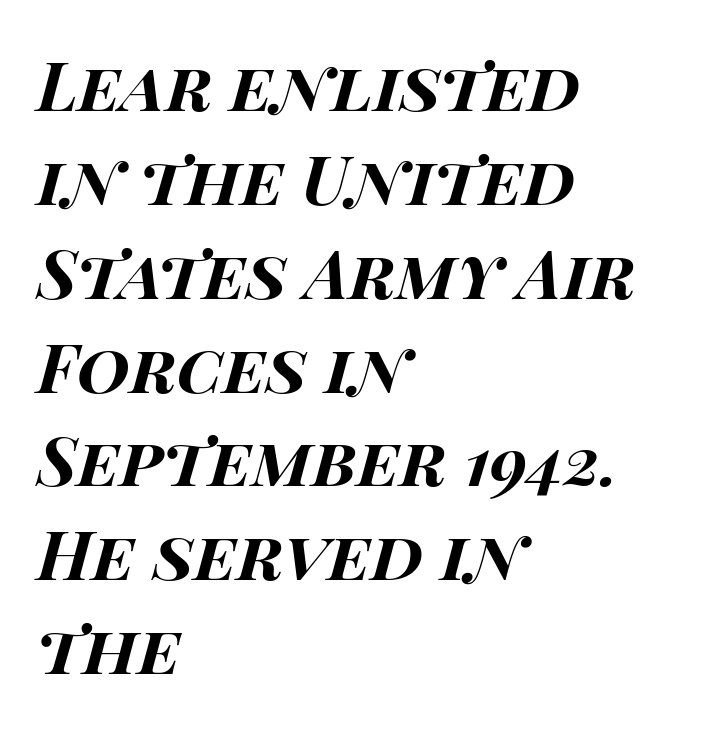
The characters look thick and weighty, a clear bold. Horizontal bands of white between lines are of average thickness. Casual observation: everything's shoved over to the left. The face used here has a pronounced slope to its letters.
